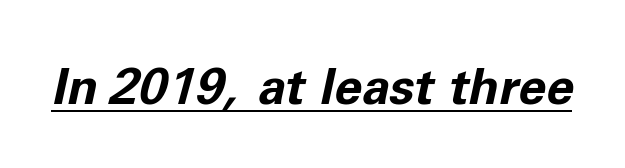
This sample uses an oblique cut, with every glyph tilted off the vertical. A dark, heavy texture on the line: the type is bold. Think of a printed novel: that variable character pitch is what you see here. Every word sits above its own underline. No extra tracking has been applied to these lines.
